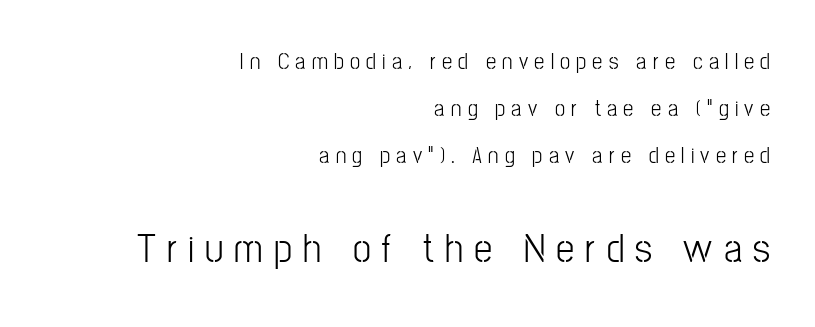
The image shows 41 px light, condensed sans-serif type, upright; set right-aligned, loose line spacing (2.04x), unusually wide letter spacing (+0.27 em), not underlined; the second (bottom) block is 1.78x larger; low stroke contrast and a medium x-height.
